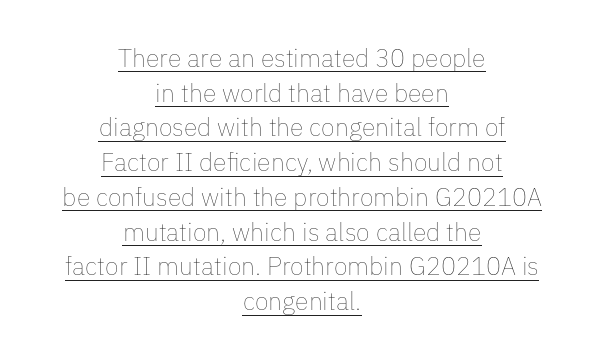
The image shows 25 px text type, upright; set centered, normal line spacing (1.39x), normal letter spacing, underlined.
